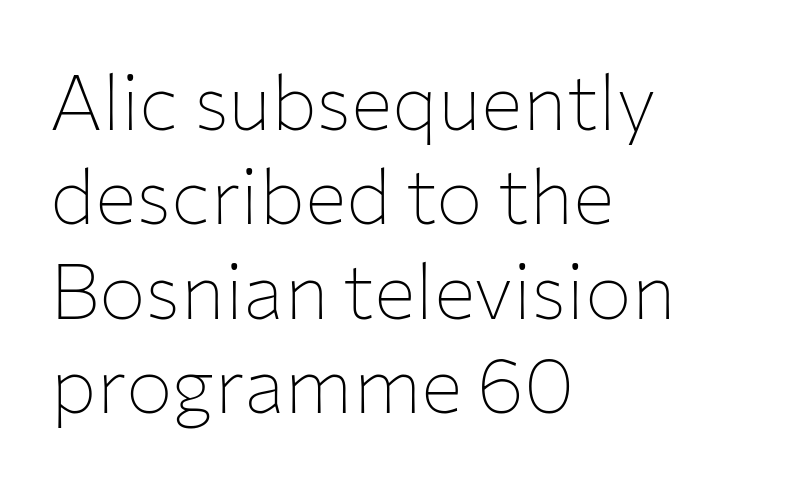
Q: Is the text bold? A: No.
Q: Is the text italic (slanted)? A: No, it is upright.
Q: Is the typeface a serif or a sans-serif typeface? A: Sans-serif.
Q: Is the text underlined? A: No.
Q: How is the paragraph aligned? A: Left-aligned.
Q: Is the spacing between letters normal or unusually wide? A: Normal.
Q: Width (condensed, normal, or wide)? A: Normal.
Q: Stroke contrast? A: Low.
Q: x-height? A: Medium.
Q: Monospaced? A: No.
